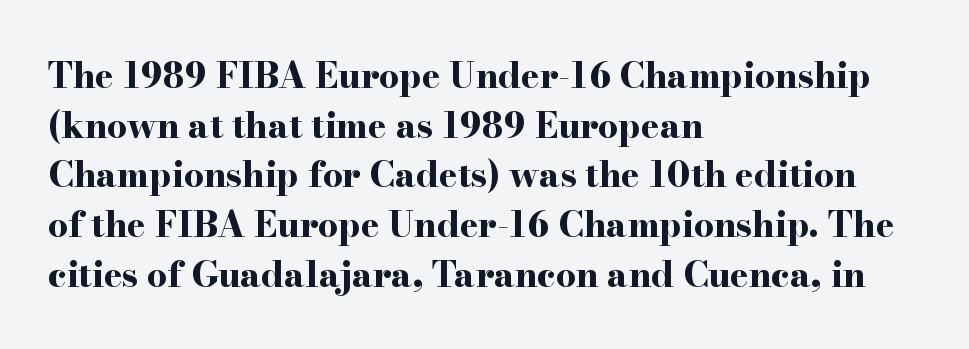
Q: Is the text bold? A: Yes.
Q: Is the text italic (slanted)? A: No, it is upright.
Q: Is the typeface a serif or a sans-serif typeface? A: Serif.
Q: Is the text underlined? A: No.
Q: How is the paragraph aligned? A: Left-aligned.
Q: Is the spacing between letters normal or unusually wide? A: Normal.
Q: Is the spacing between lines tight, normal or loose? A: Normal.
Q: Width (condensed, normal, or wide)? A: Wide.
Q: Stroke contrast? A: High.
Q: x-height? A: Small.
Q: Monospaced? A: No.
